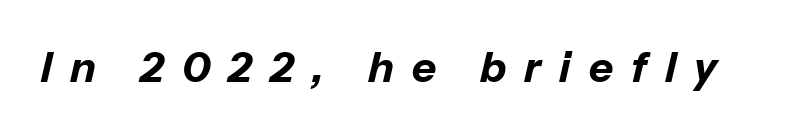
Q: Is the text bold? A: Yes.
Q: Is the text italic (slanted)? A: Yes, it leans right by about 13 degrees.
Q: Is the text underlined? A: No.
Q: Is the spacing between letters normal or unusually wide? A: Unusually wide.
Q: Width (condensed, normal, or wide)? A: Normal.
Q: Stroke contrast? A: Low.
Q: x-height? A: Medium.
Q: Monospaced? A: No.
